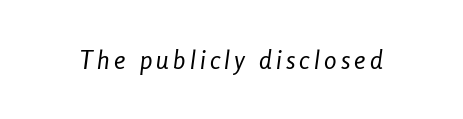
Beneath every word, the page is bare. A quiet, ordinary-to-light weight characterises the typeface. Yep, that's italic — everything's leaning.
